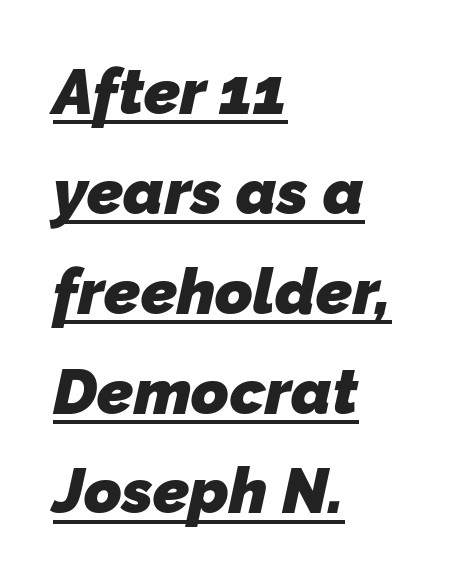
The vertical gap from one line to the next is medium. You could call the tracking neutral — neither tight nor loose. Caption: lettering with a line underneath. A sans-serif font was chosen for this passage. The passage shown is emphatically bold.
